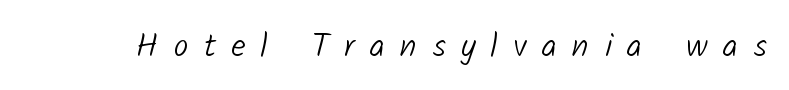
{"serif": "no", "bold": "no", "weight": "light", "width": "normal", "stroke_contrast": "low", "x_height": "medium", "monospaced": "no", "underline": "no", "letter_spacing": "wide", "letter_spacing_em": 0.46, "glyph_px": 33}
